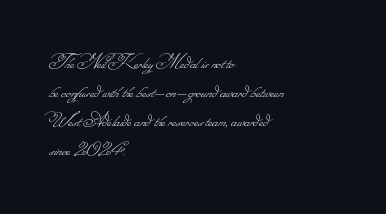
Rule under the text: the space is simply empty. There is no visible air inserted between adjacent glyphs. Summary of vertical rhythm: regular, with standard interline spacing. Bold? No — there's no thickening of the strokes. The typesetter chose a ragged-right arrangement here.
